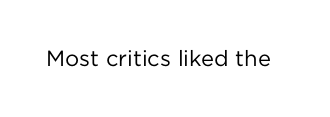
{"italic": "no", "bold": "no", "underline": "no", "letter_spacing": "normal", "letter_spacing_em": 0.0, "glyph_px": 22}
